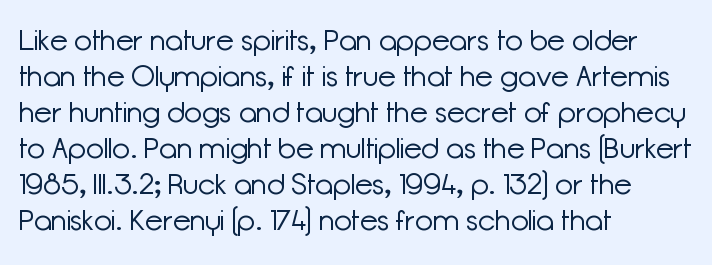
The image shows 29 px light sans-serif type, upright; set left-aligned, line spacing 1.24x, normal letter spacing, not underlined; low stroke contrast and a medium x-height.
